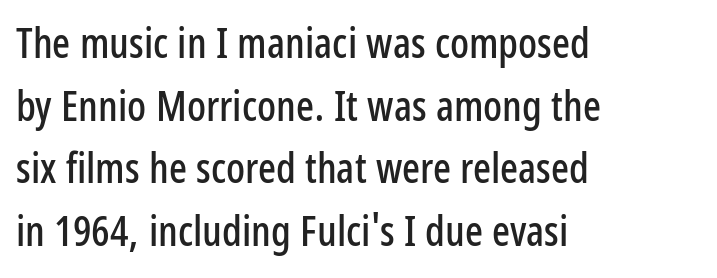
Type style note: lacks serifs. Reading down the block, your eye returns to a fixed left position each line. The passage shown is typed in a proportional face where columns would drift. The letters stand straight up with perfectly vertical stems. Tracking here is standard; glyphs follow each other at the usual distance. Has an underline been added? It has not.
